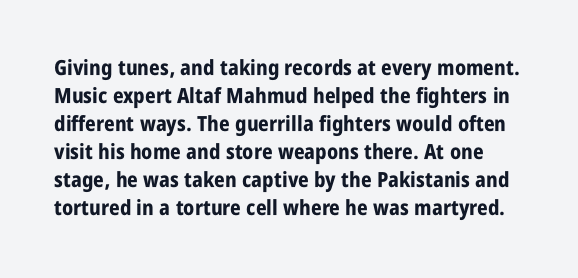
Between one letter and the next there's only the usual sliver of space. A normal amount of white space separates one row of letters from the next. Compared with an ordinary text face, these strokes are far heavier — a full bold. Vertical strokes here are truly vertical.
